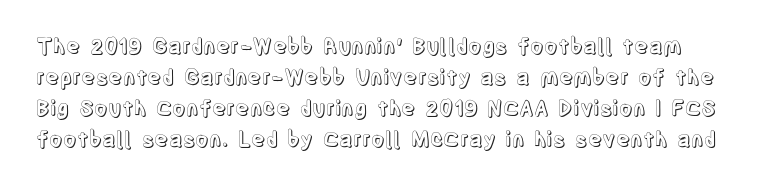
The image shows 21 px text type, upright; set normal line spacing (1.48x), normal letter spacing, not underlined.
